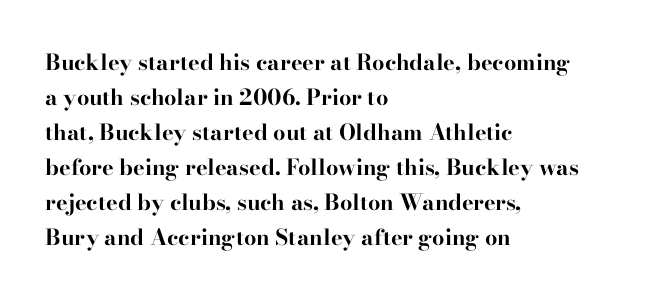
Q: Is the text bold? A: Yes.
Q: Is the text italic (slanted)? A: No, it is upright.
Q: Is the text underlined? A: No.
Q: How is the paragraph aligned? A: Left-aligned.
Q: Is the spacing between letters normal or unusually wide? A: Normal.
Q: Is the spacing between lines tight, normal or loose? A: Normal.
